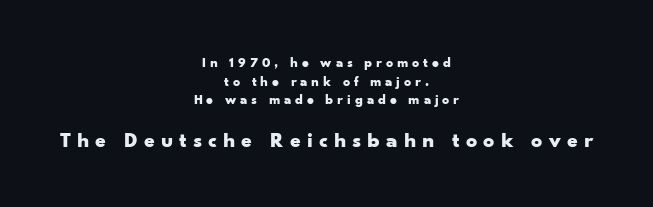
{"italic": "no", "bold": "yes", "underline": "no", "align": "center", "line_spacing": "normal", "line_spacing_ratio": 1.33, "letter_spacing": "wide", "letter_spacing_em": 0.27, "larger_block": "second", "size_ratio": 1.57, "glyph_px": 22}
